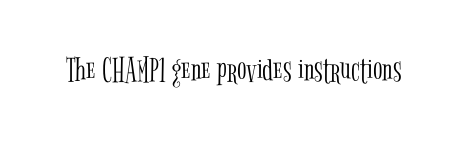
A typesetter would call this proportional, since set widths differ per character. This is not heavy type; no bold has been used. Italic? Not at all — the glyphs are vertical. The rendering keeps characters at their native spacing.
